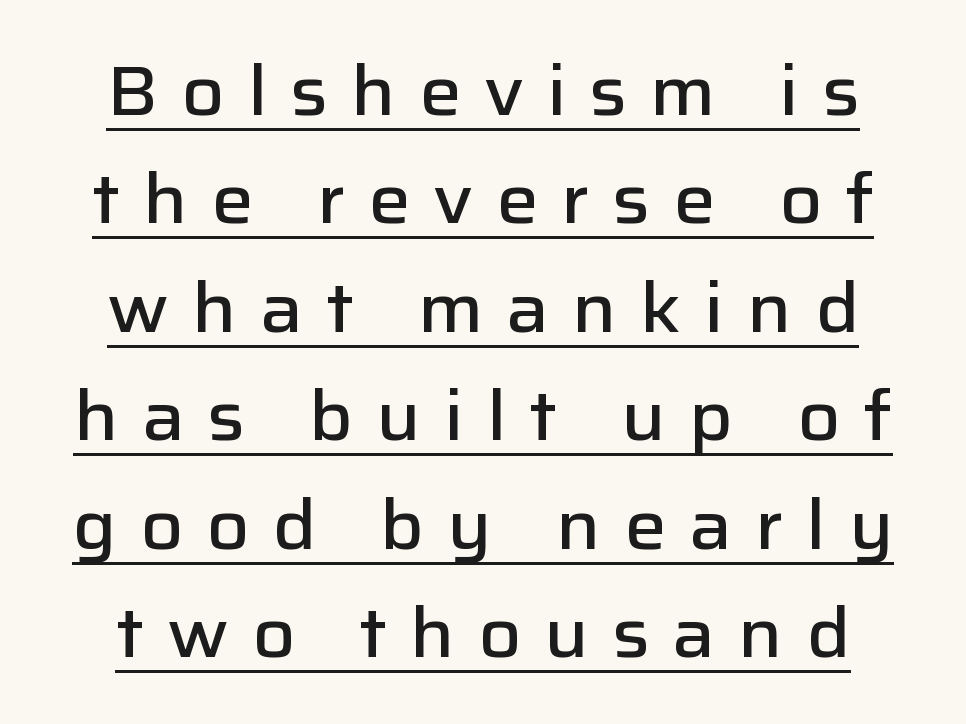
The designer left line spacing at the default. Display-style spreading of the glyphs; the letterfit is very open. Somebody hit Ctrl+U on this one — the words are underlined. Set as a demibold, roughly 600 on the weight scale. It's the straight-up-and-down kind of type. Reading down the block, each line starts at a different indent, mirrored at its end.
